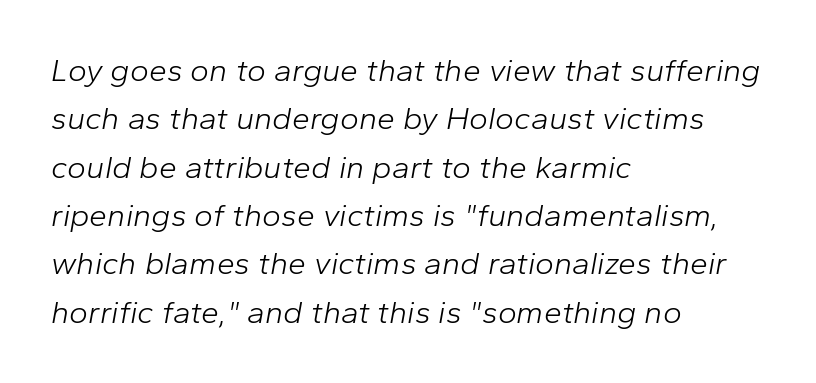
The tracking reads as untouched default to a designer's eye. Weight: in the light-to-regular range. Varying glyph widths throughout — classic text-font behaviour. This sample keeps an unexceptional amount of space between lines.
